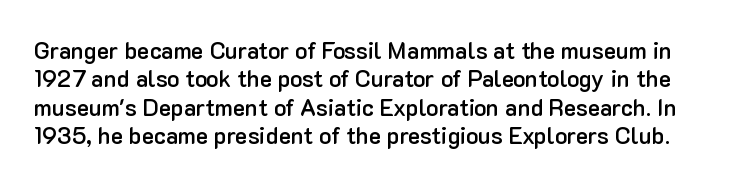
The image shows 23 px text type, upright; set line spacing 1.23x, normal letter spacing, not underlined.
